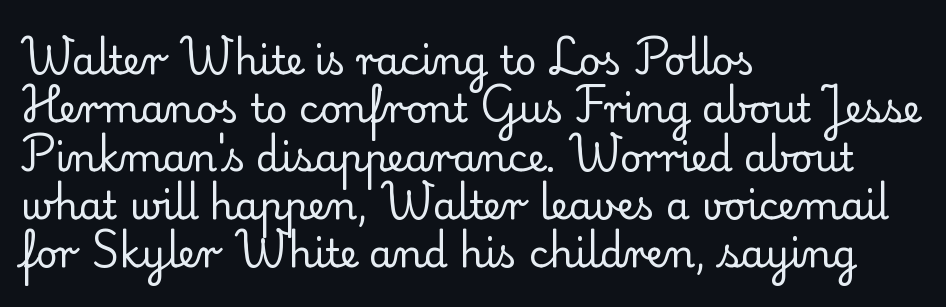
{"serif": "yes", "italic": "no", "bold": "no", "weight": "regular", "width": "normal", "stroke_contrast": "low", "x_height": "small", "monospaced": "no", "underline": "no", "align": "left", "line_spacing": "normal", "line_spacing_ratio": 1.27, "letter_spacing": "normal", "letter_spacing_em": 0.0, "glyph_px": 38}
